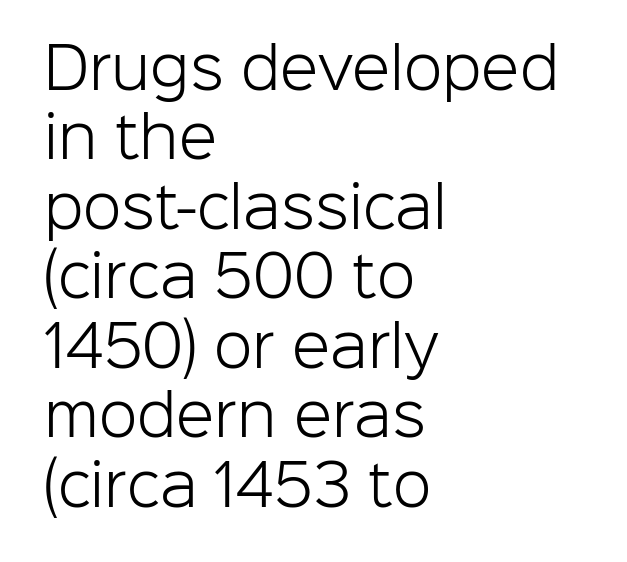
{"serif": "no", "italic": "no", "bold": "no", "weight": "light", "width": "normal", "stroke_contrast": "low", "x_height": "medium", "monospaced": "no", "underline": "no", "align": "left", "line_spacing_ratio": 1.24, "letter_spacing": "normal", "letter_spacing_em": 0.0, "glyph_px": 56}
